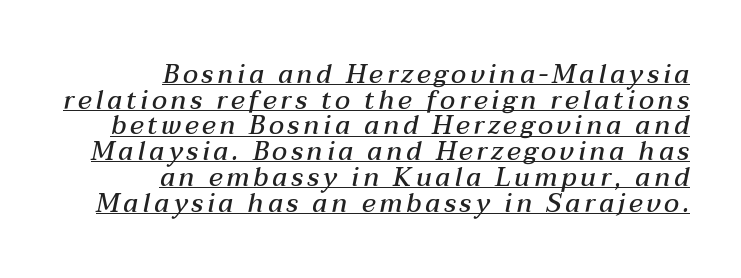
The image shows 26 px text type, italic (leaning right); set right-aligned, tight line spacing (0.99x), underlined.
